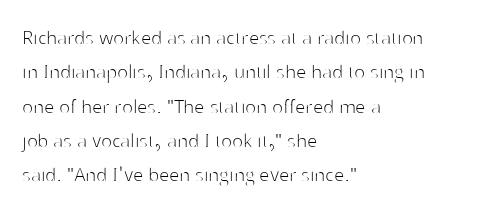
{"italic": "no", "bold": "no", "underline": "no", "align": "left", "line_spacing": "normal", "line_spacing_ratio": 1.49, "letter_spacing": "normal", "letter_spacing_em": 0.0, "glyph_px": 23}
